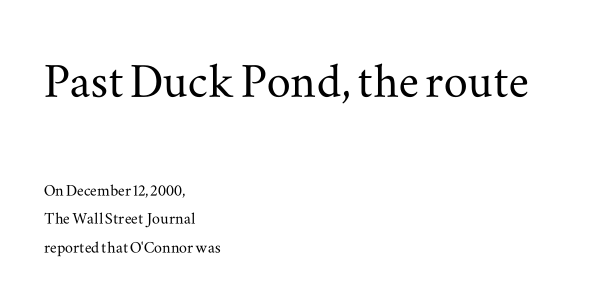
The image shows 60 px wide serif type, upright; set left-aligned, normal line spacing (1.43x), normal letter spacing, not underlined; the first (top) block is 3.0x larger; medium stroke contrast and a small x-height.
